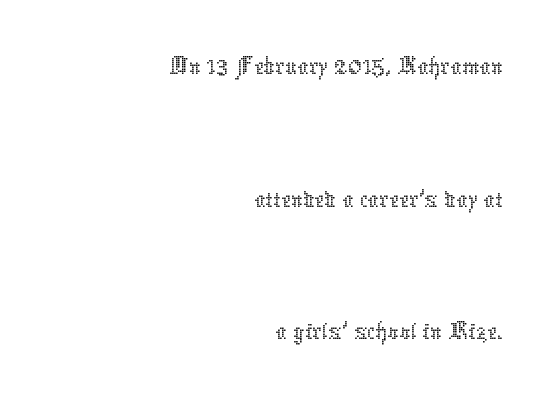
The image shows 55 px thin type, upright; set right-aligned, loose line spacing (2.41x), normal letter spacing, not underlined; low stroke contrast and a medium x-height.
